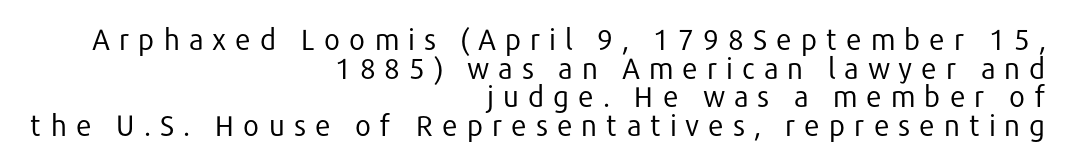
There is plenty of visible air inserted between adjacent glyphs. Plain, unruled lines of type. Cramped leading. Ink coverage per letter is moderate at most. The letters stand upright; this is a roman face.
